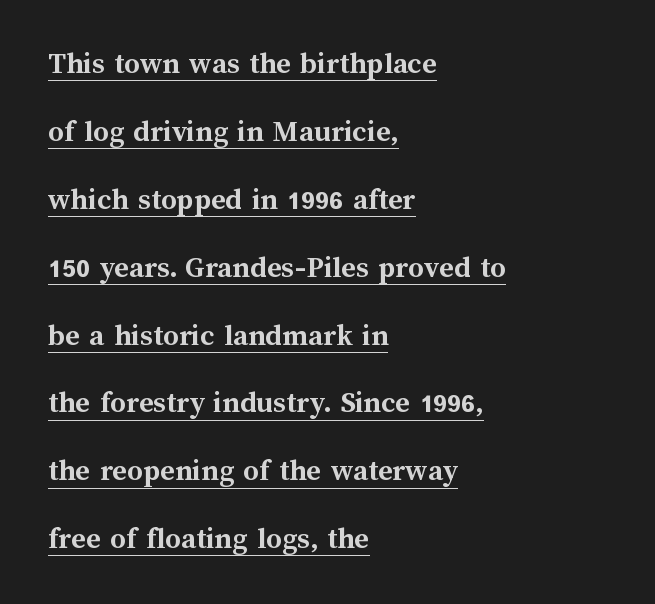
Q: Is the text bold? A: Yes.
Q: Is the text italic (slanted)? A: No, it is upright.
Q: Is the text underlined? A: Yes.
Q: How is the paragraph aligned? A: Left-aligned.
Q: Is the spacing between letters normal or unusually wide? A: Normal.
Q: Is the spacing between lines tight, normal or loose? A: Loose.
Q: Width (condensed, normal, or wide)? A: Normal.
Q: Stroke contrast? A: Medium.
Q: x-height? A: Medium.
Q: Monospaced? A: No.
